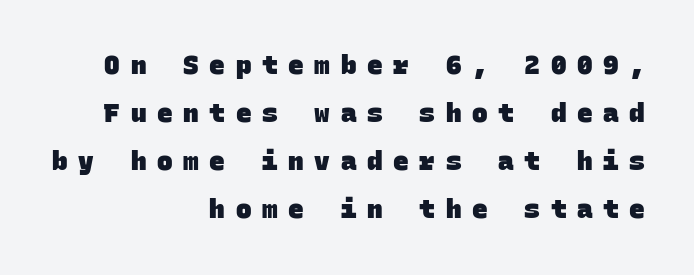
{"bold": "yes", "underline": "no", "align": "right", "line_spacing_ratio": 1.85, "letter_spacing": "wide", "letter_spacing_em": 0.41, "glyph_px": 26}
